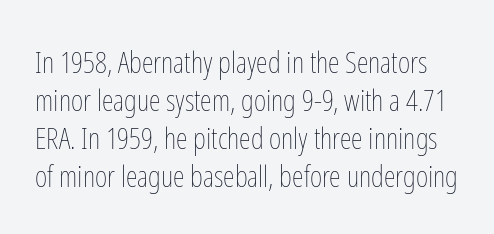
The image shows 30 px thin, condensed type, upright; set normal line spacing (1.27x), normal letter spacing, not underlined; low stroke contrast and a medium x-height.
